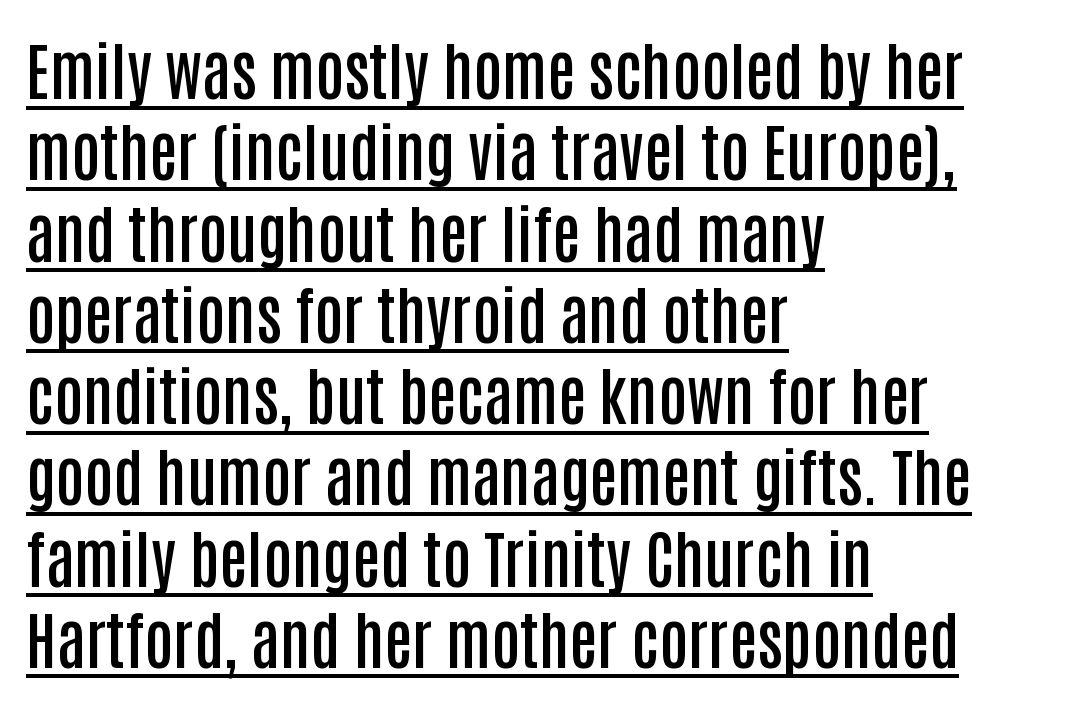
The image shows 63 px semibold, condensed sans-serif type, upright; set left-aligned, normal line spacing (1.29x), normal letter spacing, underlined; low stroke contrast and a large x-height.
